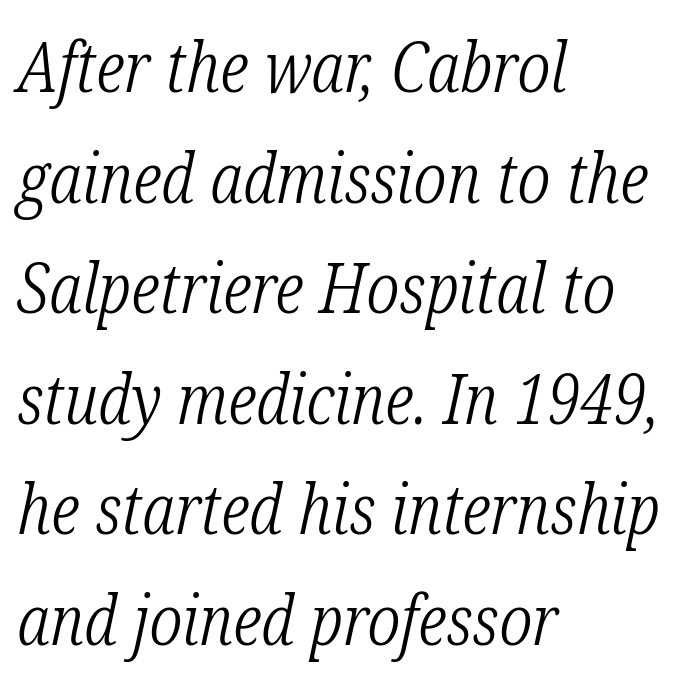
The image shows 70 px light, condensed serif type, italic (leaning right); set left-aligned, normal line spacing (1.58x), normal letter spacing, not underlined; low stroke contrast and a medium x-height.
